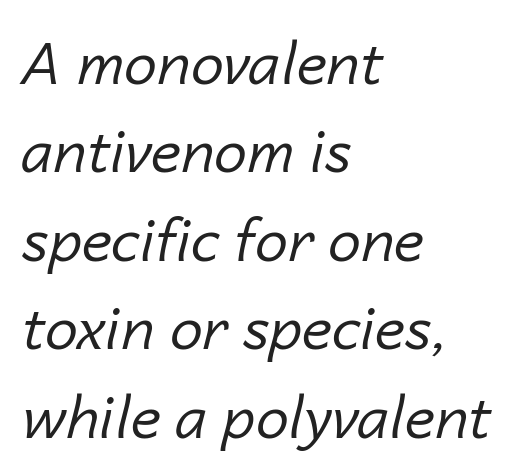
Default kerning and tracking; the words read as compact shapes. Caption: multi-line text, flush left, ragged right. In terms of posture, this sample is oblique. The characters are drawn with everyday or finer stroke widths.
